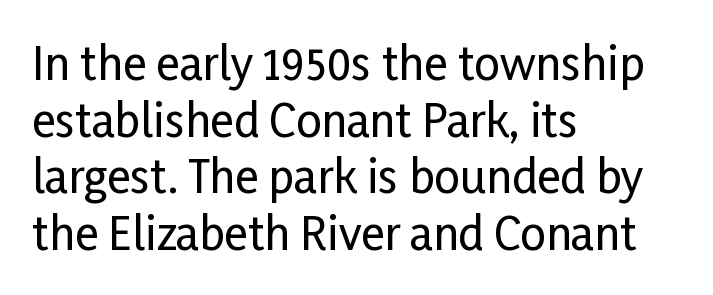
The image shows 45 px condensed sans-serif type, upright; set left-aligned, normal line spacing (1.26x), normal letter spacing, not underlined; low stroke contrast and a medium x-height.
